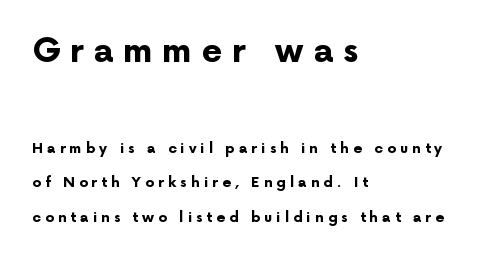
The image shows 33 px bold sans-serif type, upright; set left-aligned, loose line spacing (2.47x), unusually wide letter spacing (+0.29 em), not underlined; the first (top) block is 2.36x larger; low stroke contrast and a medium x-height.
